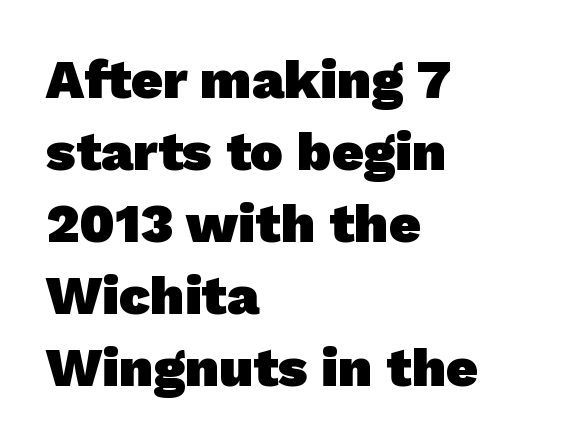
{"serif": "no", "bold": "yes", "weight": "heavy", "width": "normal", "stroke_contrast": "low", "x_height": "medium", "monospaced": "no", "underline": "no", "align": "left", "line_spacing": "normal", "line_spacing_ratio": 1.31, "letter_spacing": "normal", "letter_spacing_em": 0.0, "glyph_px": 55}
